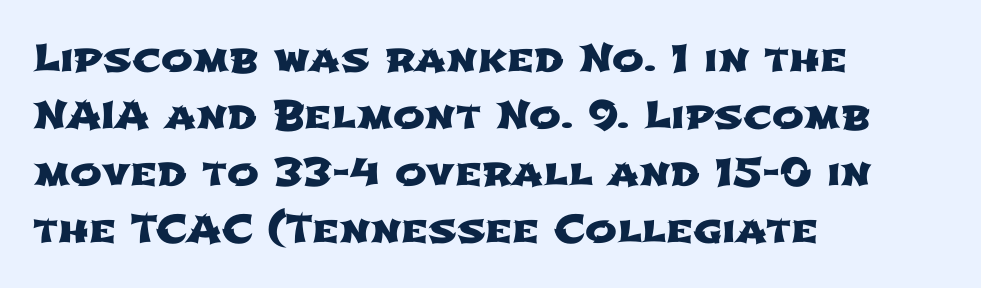
{"serif": "no", "width": "wide", "stroke_contrast": "low", "x_height": "medium", "monospaced": "no", "underline": "no", "align": "left", "line_spacing": "normal", "line_spacing_ratio": 1.5, "letter_spacing": "normal", "letter_spacing_em": 0.0, "glyph_px": 38}
